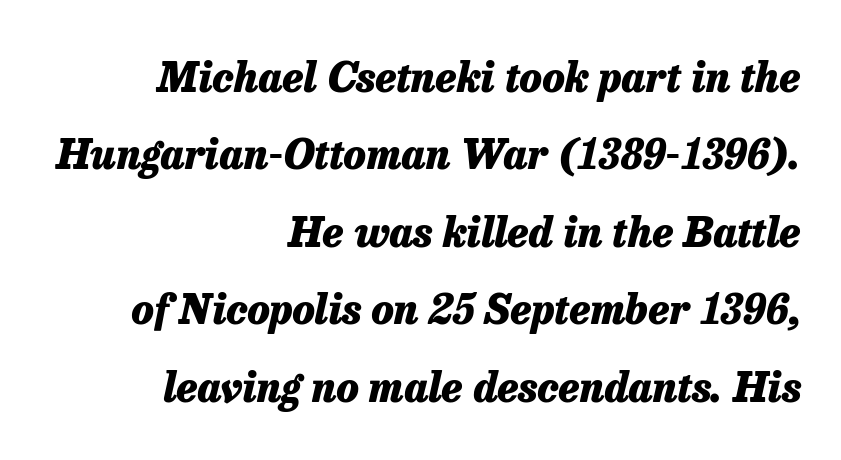
The image shows 41 px heavy type, italic (leaning right); set right-aligned, line spacing 1.89x, normal letter spacing, not underlined; low stroke contrast and a medium x-height.
